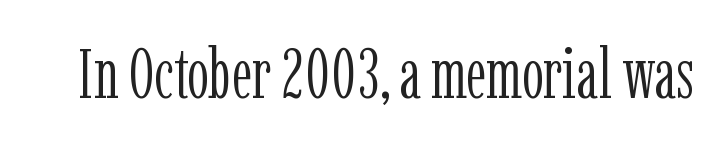
{"serif": "yes", "italic": "no", "bold": "no", "weight": "light", "width": "condensed", "stroke_contrast": "low", "x_height": "medium", "monospaced": "no", "underline": "no", "letter_spacing": "normal", "letter_spacing_em": 0.0, "glyph_px": 69}
